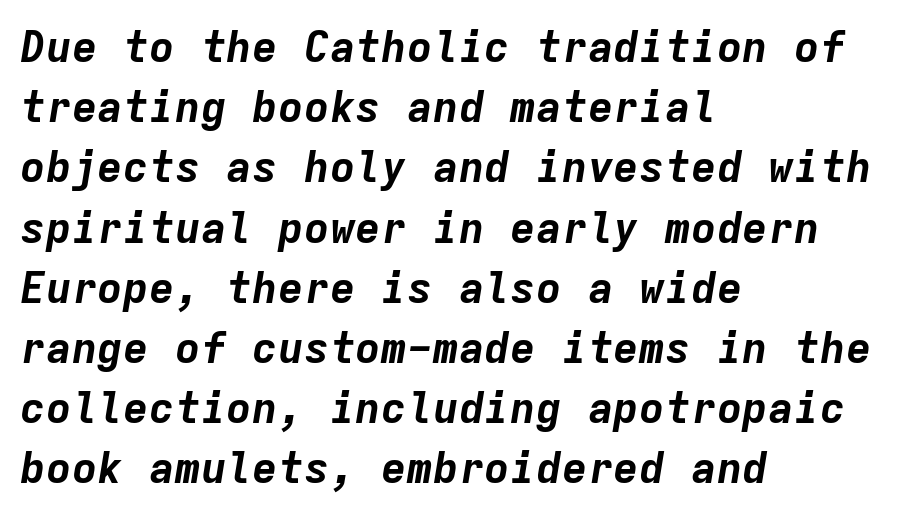
Q: Is the text bold? A: Yes.
Q: Is the text italic (slanted)? A: Yes, it leans right by about 9 degrees.
Q: Is the text underlined? A: No.
Q: How is the paragraph aligned? A: Left-aligned.
Q: Is the spacing between letters normal or unusually wide? A: Normal.
Q: Is the spacing between lines tight, normal or loose? A: Normal.
Q: Width (condensed, normal, or wide)? A: Normal.
Q: Stroke contrast? A: Low.
Q: x-height? A: Medium.
Q: Monospaced? A: Yes.
